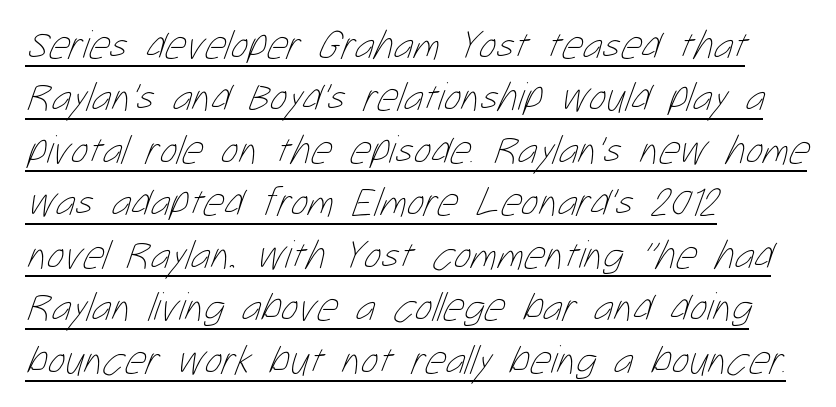
The vertical gap from one line to the next is medium. This sample has the flowing, uneven cadence of proportional lettering. Compared with a centered layout, this one pins lines to the left instead. Think standard paragraph weight, or any step lighter than that. Is the letter spacing exaggerated? No — it looks like the ordinary default. Like a heading marked for emphasis, these lines bear an underscore.
